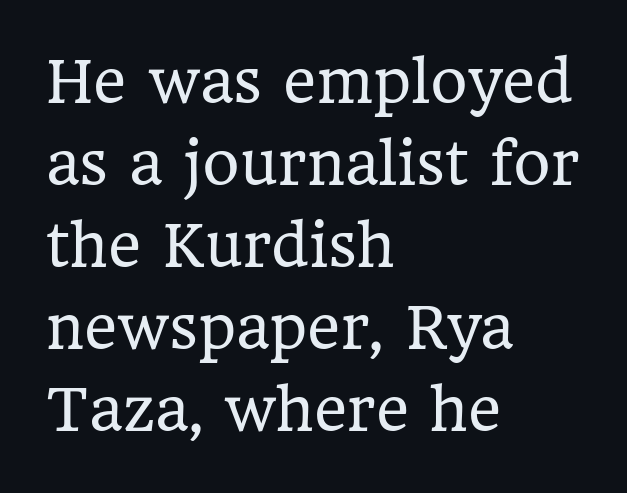
Looks like regular typesetting: each glyph gets only the width it needs. I'd call this a serif setting — the letters wear small feet. A student would call this left alignment; a typographer would say flush left, rag right. The rendering keeps characters at their native spacing.
